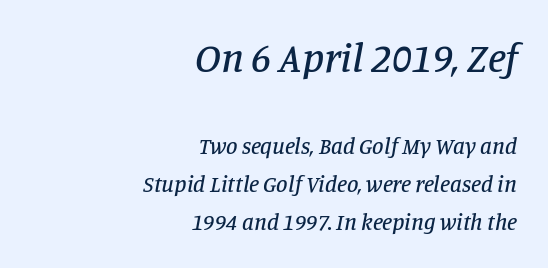
Q: Is the text italic (slanted)? A: Yes, it leans right by about 11 degrees.
Q: Is the typeface a serif or a sans-serif typeface? A: Serif.
Q: Is the text underlined? A: No.
Q: How is the paragraph aligned? A: Right-aligned.
Q: Is the spacing between letters normal or unusually wide? A: Normal.
Q: Is the spacing between lines tight, normal or loose? A: Normal.
Q: Which block of text is set in a larger size, the first (top) or the second (bottom)? A: The first (top) one.
Q: Width (condensed, normal, or wide)? A: Normal.
Q: Stroke contrast? A: Low.
Q: x-height? A: Large.
Q: Monospaced? A: No.
